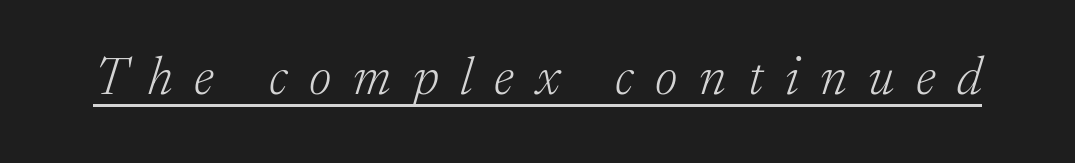
Letter spacing: wide. Is this a sans? No — the strokes have serifs. The sample's only ornament is a line tracing under the words. The typography opts for an oblique posture over an upright one.
